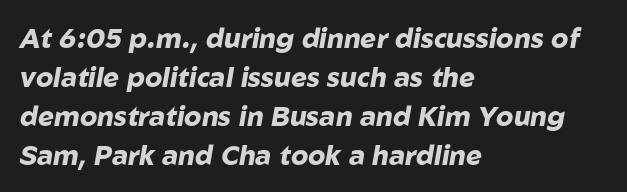
Glance below the letters and you will spot only blank space. The rendering anchors every line to the left-hand side. These words are printed bold, with thick strokes throughout. Words appear dense and cohesive because spacing is normal. The passage shown leans; its letterforms are oblique.
